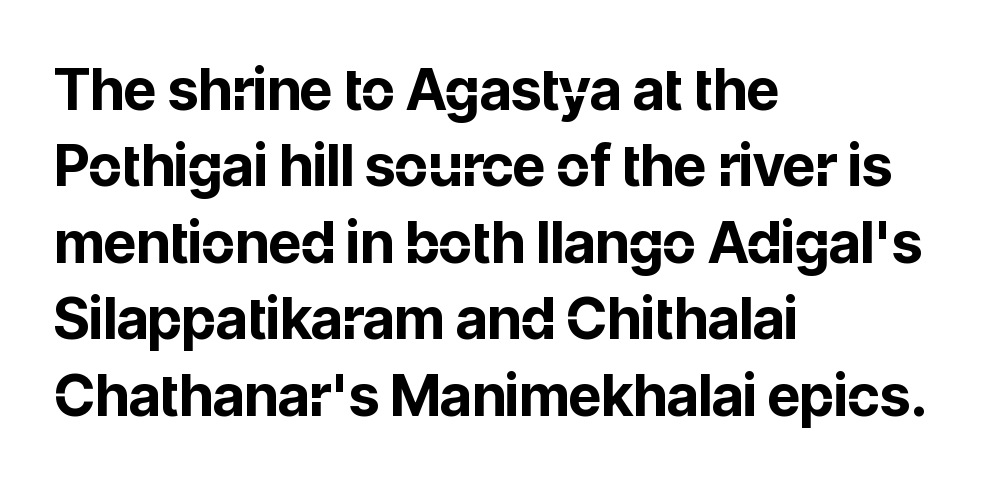
Q: Is the text bold? A: Yes.
Q: Is the text italic (slanted)? A: No, it is upright.
Q: Is the typeface a serif or a sans-serif typeface? A: Sans-serif.
Q: Is the text underlined? A: No.
Q: How is the paragraph aligned? A: Left-aligned.
Q: Is the spacing between letters normal or unusually wide? A: Normal.
Q: Is the spacing between lines tight, normal or loose? A: Normal.
Q: Width (condensed, normal, or wide)? A: Normal.
Q: Stroke contrast? A: Low.
Q: x-height? A: Medium.
Q: Monospaced? A: No.
